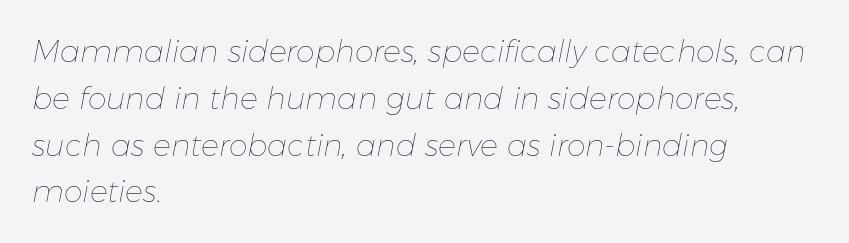
The image shows 30 px thin type, italic (leaning right); set left-aligned, normal line spacing (1.56x), normal letter spacing, not underlined; low stroke contrast and a medium x-height.
